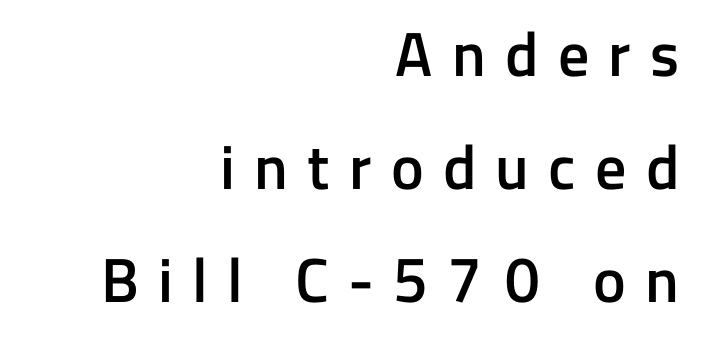
Spacing verdict: proportional, widths tailored to each character. Here the glyphs are tracked loosely, breaking word shapes into spaced letters. The font family rendered here belongs to the sans-serif group. Strokes here are thickened, but only to semibold level.
